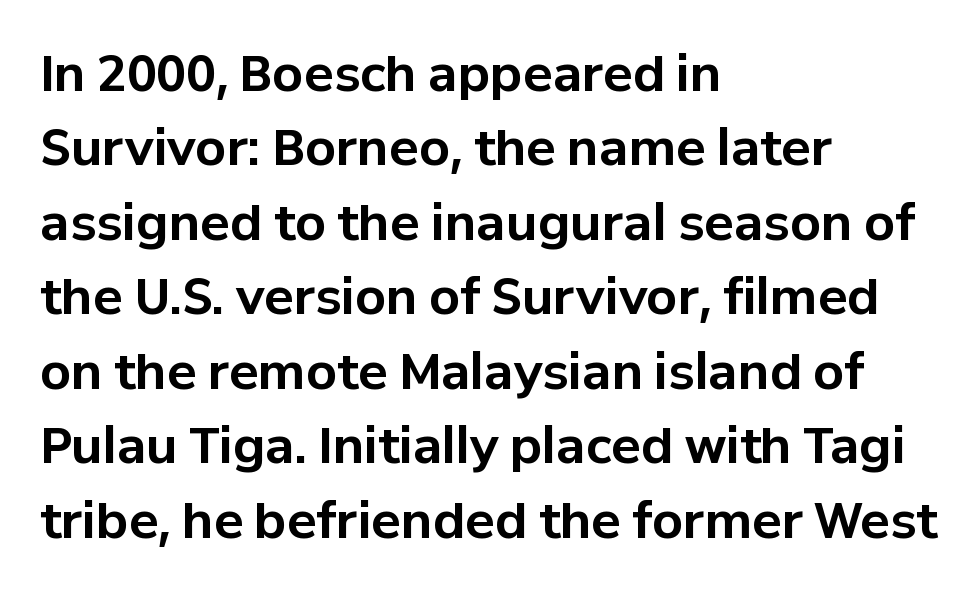
Each letter keeps its own natural width here, so spacing adapts to shape. Every letter is thick-stroked: bold, no question. The lettering holds an erect, upright posture throughout. The vertical gap from one line to the next is medium.
